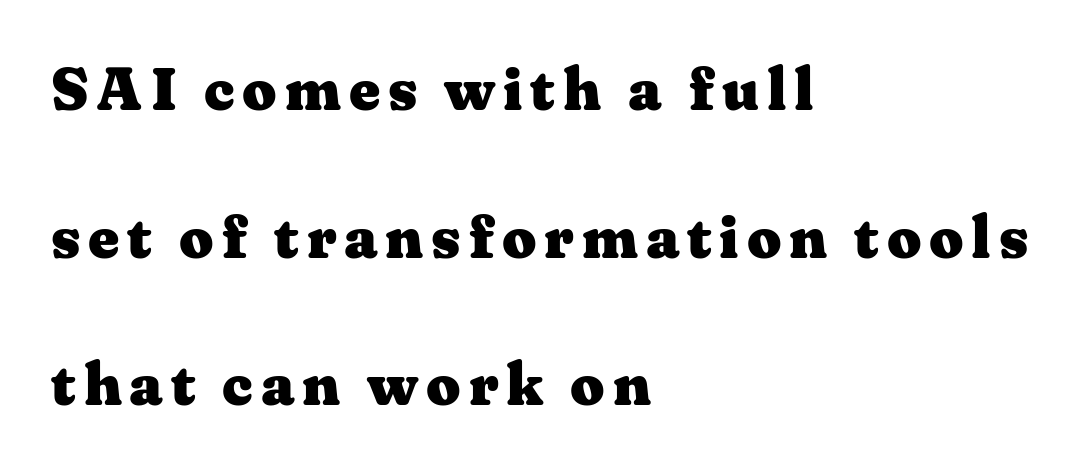
The image shows 60 px heavy, wide serif type, upright; set left-aligned, loose line spacing (2.46x), not underlined; medium stroke contrast and a medium x-height.
